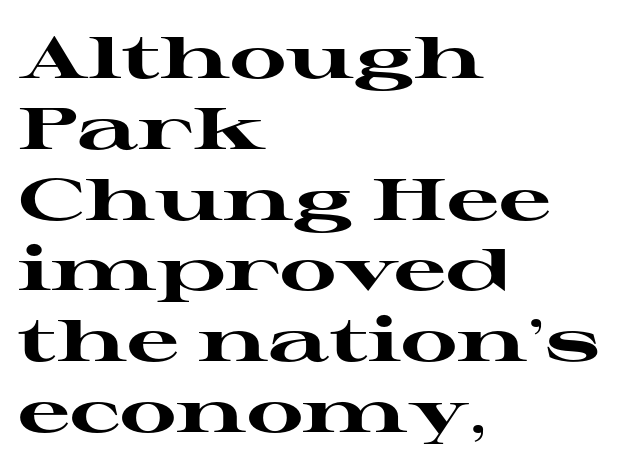
The image shows 58 px heavy, wide serif type, upright; set left-aligned, line spacing 1.22x, normal letter spacing, not underlined; high stroke contrast and a medium x-height.
